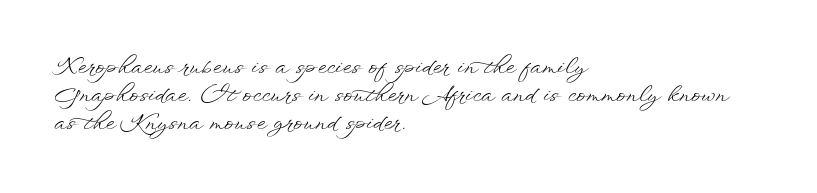
The image shows 22 px text type; set left-aligned, normal line spacing (1.28x), normal letter spacing, not underlined.
